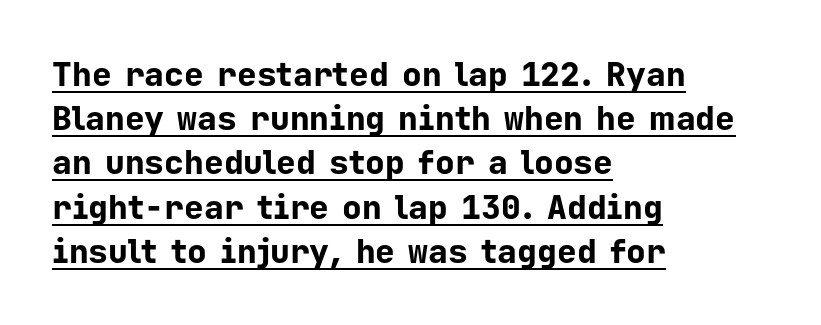
Q: Is the text bold? A: Yes.
Q: Is the text italic (slanted)? A: No, it is upright.
Q: Is the typeface a serif or a sans-serif typeface? A: Sans-serif.
Q: Is the text underlined? A: Yes.
Q: How is the paragraph aligned? A: Left-aligned.
Q: Is the spacing between letters normal or unusually wide? A: Normal.
Q: Is the spacing between lines tight, normal or loose? A: Normal.
Q: Width (condensed, normal, or wide)? A: Normal.
Q: Stroke contrast? A: Low.
Q: x-height? A: Medium.
Q: Monospaced? A: Yes.
